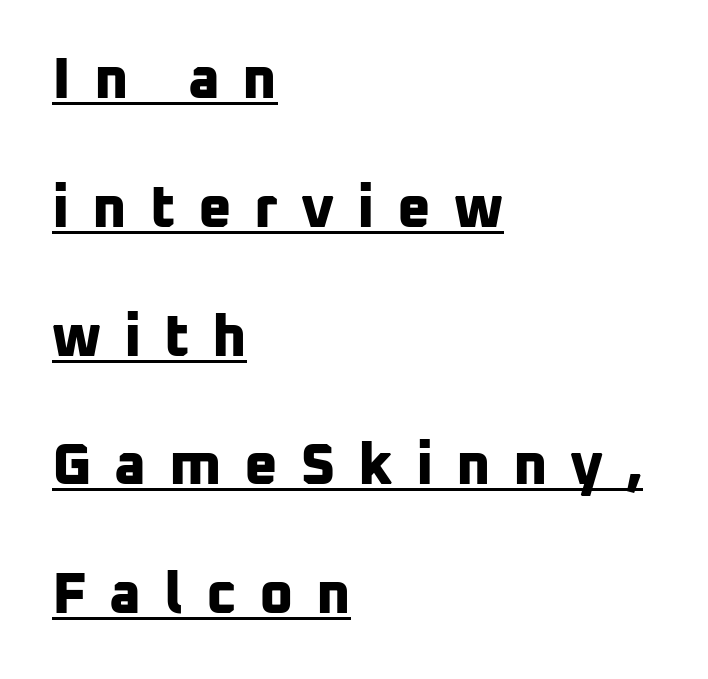
{"serif": "no", "bold": "yes", "weight": "bold", "width": "normal", "stroke_contrast": "low", "x_height": "medium", "monospaced": "no", "underline": "yes", "align": "left", "line_spacing": "loose", "line_spacing_ratio": 2.22, "letter_spacing": "wide", "letter_spacing_em": 0.39, "glyph_px": 58}
